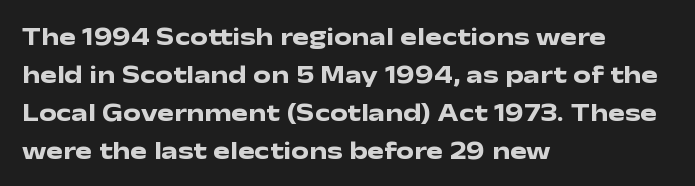
Q: Is the text bold? A: Yes.
Q: Is the text italic (slanted)? A: No, it is upright.
Q: Is the text underlined? A: No.
Q: How is the paragraph aligned? A: Left-aligned.
Q: Is the spacing between letters normal or unusually wide? A: Normal.
Q: Is the spacing between lines tight, normal or loose? A: Normal.
